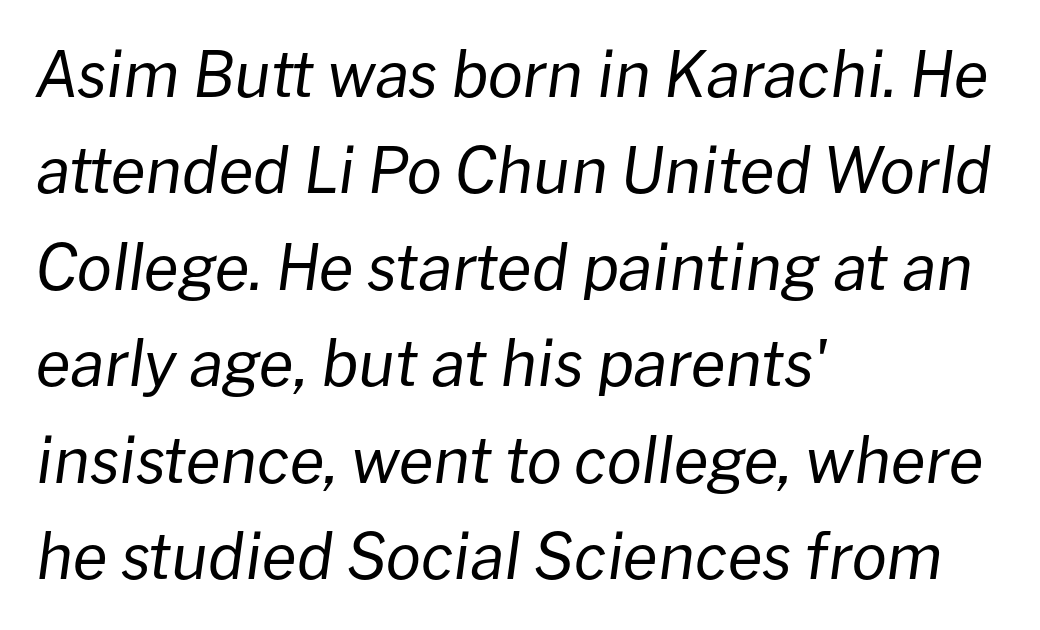
{"italic": "yes", "lean": "right", "slant_degrees": 8, "bold": "no", "weight": "regular", "width": "normal", "stroke_contrast": "low", "x_height": "medium", "monospaced": "no", "underline": "no", "align": "left", "line_spacing": "normal", "line_spacing_ratio": 1.53, "letter_spacing": "normal", "letter_spacing_em": 0.0, "glyph_px": 63}
